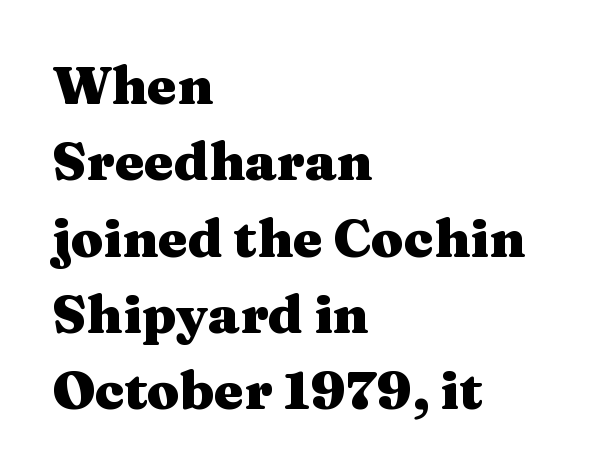
Q: Is the text bold? A: Yes.
Q: Is the text italic (slanted)? A: No, it is upright.
Q: Is the typeface a serif or a sans-serif typeface? A: Serif.
Q: Is the text underlined? A: No.
Q: How is the paragraph aligned? A: Left-aligned.
Q: Is the spacing between letters normal or unusually wide? A: Normal.
Q: Is the spacing between lines tight, normal or loose? A: Normal.
Q: Width (condensed, normal, or wide)? A: Wide.
Q: Stroke contrast? A: Medium.
Q: x-height? A: Medium.
Q: Monospaced? A: No.
